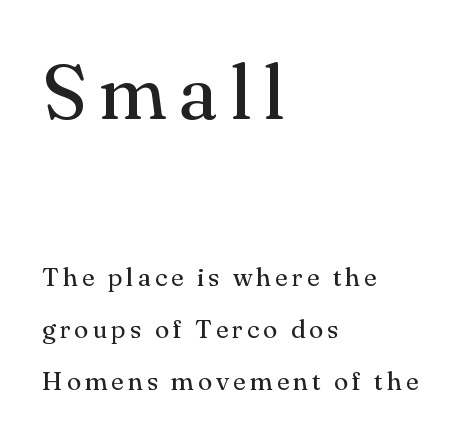
Q: Is the text bold? A: No.
Q: Is the text italic (slanted)? A: No, it is upright.
Q: Is the typeface a serif or a sans-serif typeface? A: Serif.
Q: Is the text underlined? A: No.
Q: How is the paragraph aligned? A: Left-aligned.
Q: Is the spacing between lines tight, normal or loose? A: Loose.
Q: Which block of text is set in a larger size, the first (top) or the second (bottom)? A: The first (top) one.
Q: Width (condensed, normal, or wide)? A: Normal.
Q: Stroke contrast? A: Medium.
Q: x-height? A: Small.
Q: Monospaced? A: No.
